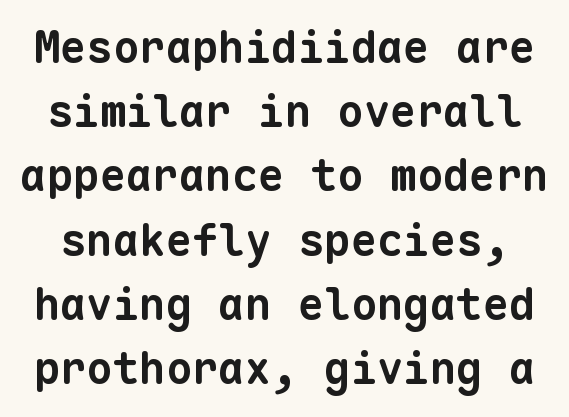
Regarding serifs, this sample does without them. The letters sit at their default tracking, neither squeezed nor spread. These lines are rendered in a fixed-pitch font. Check under the words: just untouched page.
